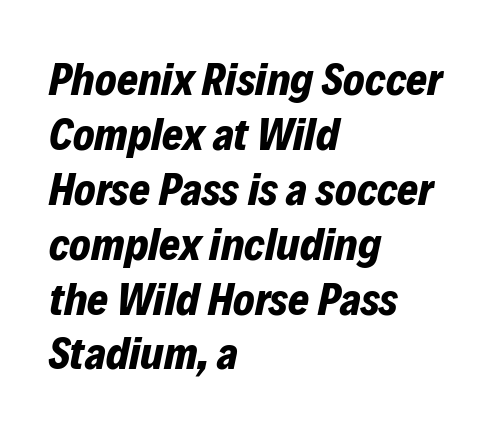
Compared with a centered layout, this one pins lines to the left instead. In terms of weight, the rendering is a true, heavy bold. Here the glyphs are tracked normally, forming tight word shapes. Is the type slanted? Yes — the strokes lean at a clear angle. Honestly, there is no underline to notice here at all. The letters advance in unequal steps, a hallmark of proportional type.
